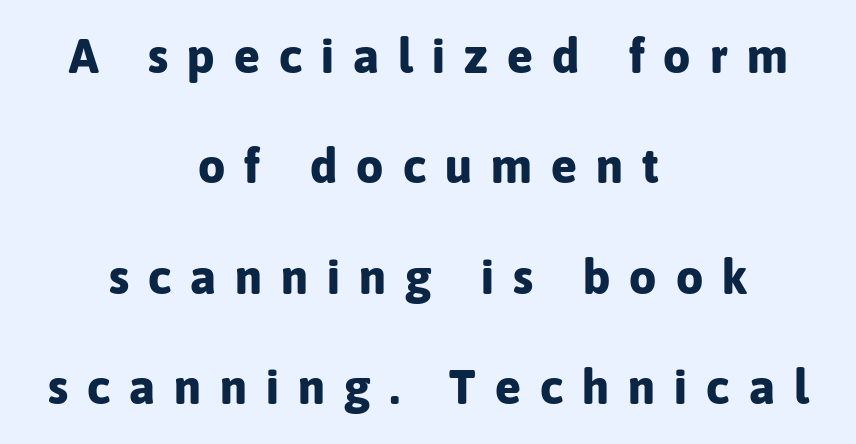
Q: Is the text bold? A: Yes.
Q: Is the text italic (slanted)? A: No, it is upright.
Q: Is the typeface a serif or a sans-serif typeface? A: Sans-serif.
Q: Is the text underlined? A: No.
Q: How is the paragraph aligned? A: Centered.
Q: Is the spacing between letters normal or unusually wide? A: Unusually wide.
Q: Is the spacing between lines tight, normal or loose? A: Loose.
Q: Width (condensed, normal, or wide)? A: Normal.
Q: Stroke contrast? A: Low.
Q: x-height? A: Medium.
Q: Monospaced? A: No.
